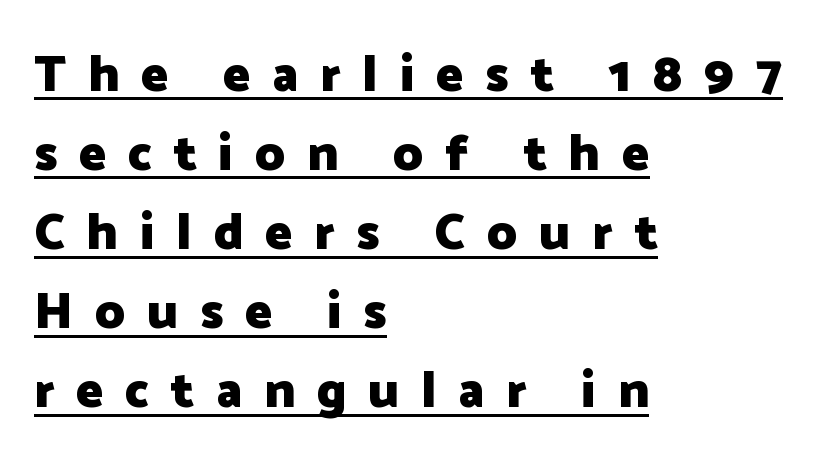
The image shows 51 px heavy sans-serif type, upright; set left-aligned, normal line spacing (1.55x), unusually wide letter spacing (+0.43 em), underlined; low stroke contrast and a medium x-height.
